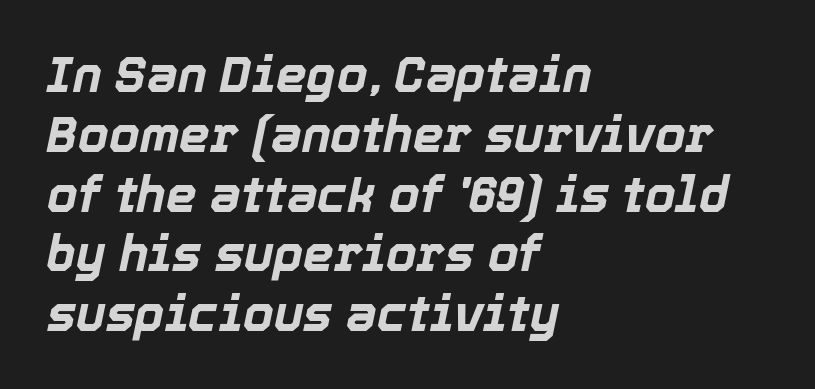
The image shows 49 px bold type, italic (leaning right); set left-aligned, line spacing 1.22x, normal letter spacing, not underlined; a medium x-height.
